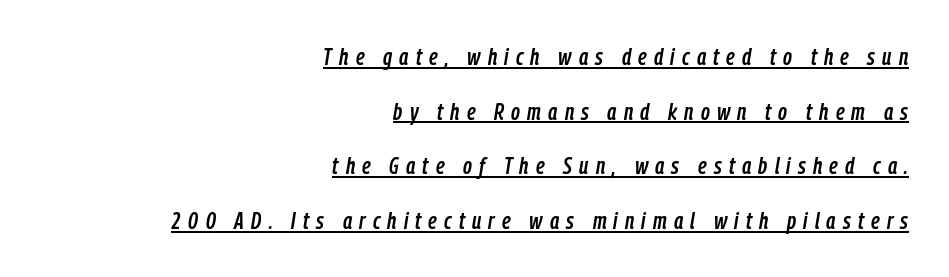
A typesetter would call this heavily tracked-out type. Loosely led — the rows are spread out. Which margin do the lines hug? The right one — the left edge is uneven. Compared with ordinary roman type, these characters are visibly tilted.
